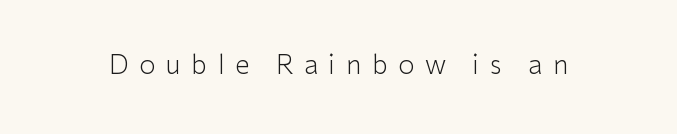
Q: Is the text bold? A: No.
Q: Is the text italic (slanted)? A: No, it is upright.
Q: Is the text underlined? A: No.
Q: Is the spacing between letters normal or unusually wide? A: Unusually wide.
